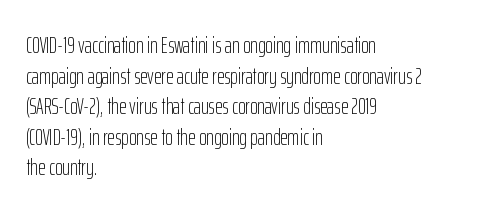
{"italic": "no", "bold": "no", "underline": "no", "align": "left", "line_spacing": "normal", "line_spacing_ratio": 1.33, "letter_spacing": "normal", "letter_spacing_em": 0.0, "glyph_px": 23}
